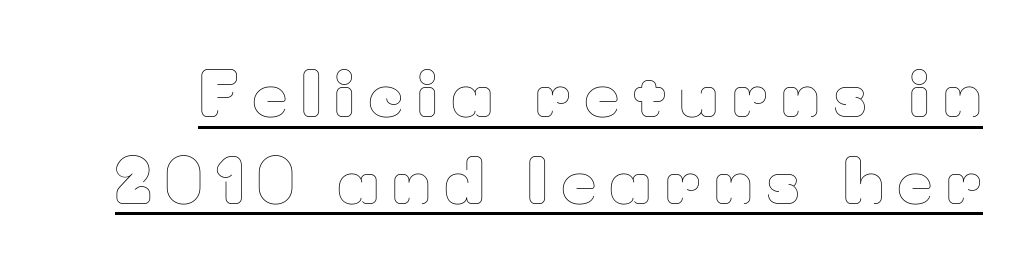
The image shows 61 px thin type, upright; set normal line spacing (1.42x), unusually wide letter spacing (+0.22 em), underlined; low stroke contrast and a small x-height.
